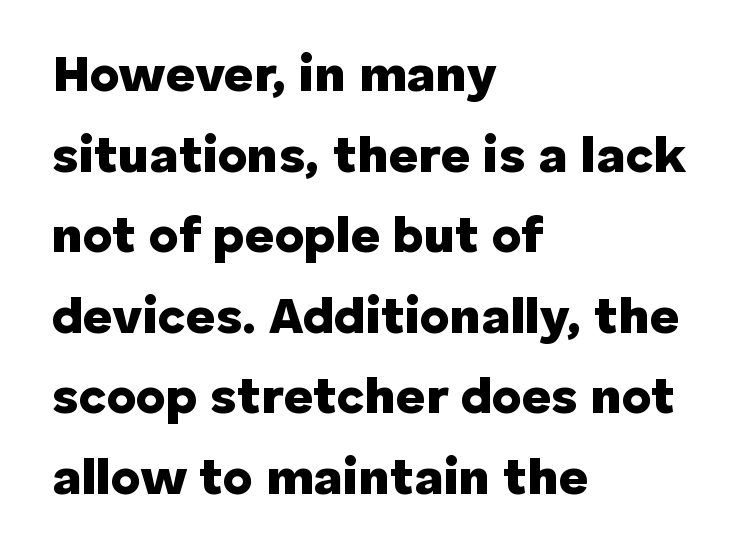
Q: Is the text bold? A: Yes.
Q: Is the text italic (slanted)? A: No, it is upright.
Q: Is the typeface a serif or a sans-serif typeface? A: Sans-serif.
Q: Is the text underlined? A: No.
Q: How is the paragraph aligned? A: Left-aligned.
Q: Is the spacing between letters normal or unusually wide? A: Normal.
Q: Is the spacing between lines tight, normal or loose? A: Normal.
Q: Width (condensed, normal, or wide)? A: Normal.
Q: Stroke contrast? A: Low.
Q: x-height? A: Medium.
Q: Monospaced? A: No.
